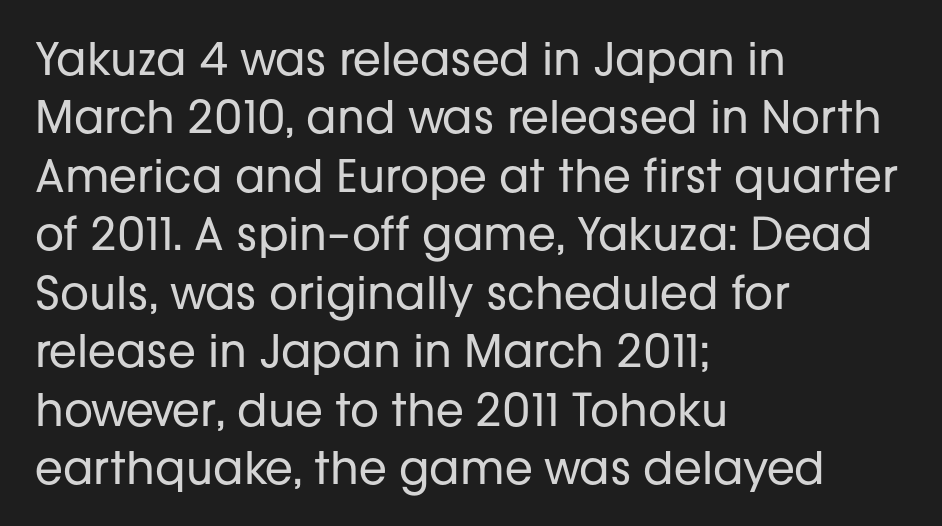
The image shows 45 px regular-weight sans-serif type, upright; set left-aligned, normal line spacing (1.3x), normal letter spacing, not underlined; low stroke contrast and a medium x-height.
